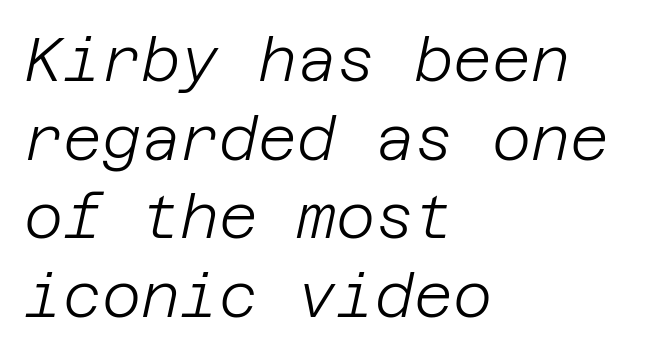
Q: Is the text bold? A: No.
Q: Is the text italic (slanted)? A: Yes, it leans right by about 12 degrees.
Q: Is the text underlined? A: No.
Q: How is the paragraph aligned? A: Left-aligned.
Q: Is the spacing between letters normal or unusually wide? A: Normal.
Q: Is the spacing between lines tight, normal or loose? A: Normal.
Q: Width (condensed, normal, or wide)? A: Normal.
Q: Stroke contrast? A: Low.
Q: x-height? A: Large.
